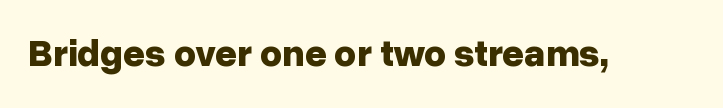
{"serif": "no", "italic": "no", "bold": "yes", "weight": "bold", "width": "normal", "stroke_contrast": "low", "x_height": "medium", "monospaced": "no", "underline": "no", "letter_spacing": "normal", "letter_spacing_em": 0.0, "glyph_px": 38}
